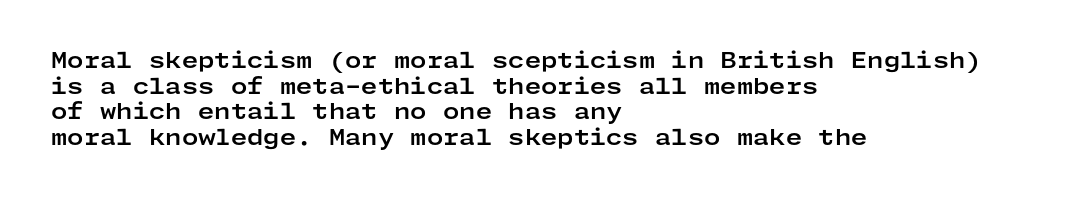
Is there any slant? The stems are plumb. The zone under the glyphs is completely vacant. Caption: bold face, heavy strokes. Each word holds together tightly as a unit, with standard inter-letter gaps. Does the copy run flush right? No — it runs flush left.
